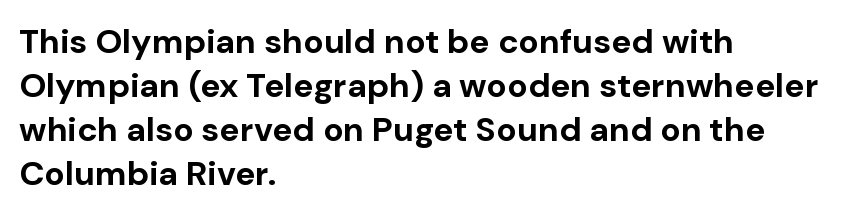
{"serif": "no", "italic": "no", "bold": "yes", "weight": "bold", "width": "normal", "stroke_contrast": "low", "x_height": "medium", "monospaced": "no", "underline": "no", "align": "left", "line_spacing": "normal", "line_spacing_ratio": 1.29, "letter_spacing": "normal", "letter_spacing_em": 0.0, "glyph_px": 34}
